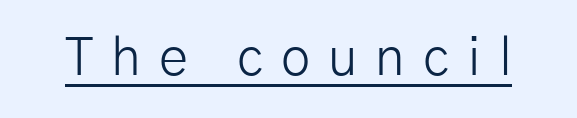
Q: Is the text bold? A: No.
Q: Is the text italic (slanted)? A: No, it is upright.
Q: Is the typeface a serif or a sans-serif typeface? A: Sans-serif.
Q: Is the text underlined? A: Yes.
Q: Is the spacing between letters normal or unusually wide? A: Unusually wide.
Q: Width (condensed, normal, or wide)? A: Normal.
Q: Stroke contrast? A: Low.
Q: x-height? A: Medium.
Q: Monospaced? A: No.
